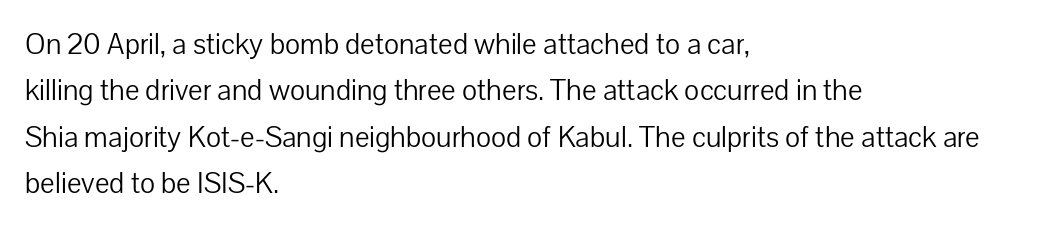
Is there any slant? The stems are plumb. You can tell from the bare stems that sans-serif type was used. How are the letters spaced? Ordinarily, with no added tracking. The line-height multiplier appears to be the usual default.
